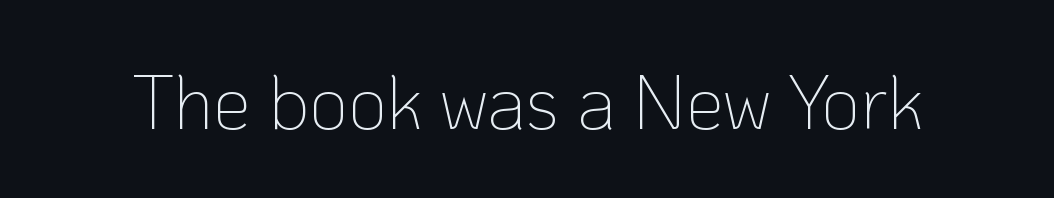
Rule under the text: the space is simply empty. Do the letters lean? They stand straight. These lines are rendered in a variable-pitch font. Compared with typical body copy, the letter spacing here is the same.
